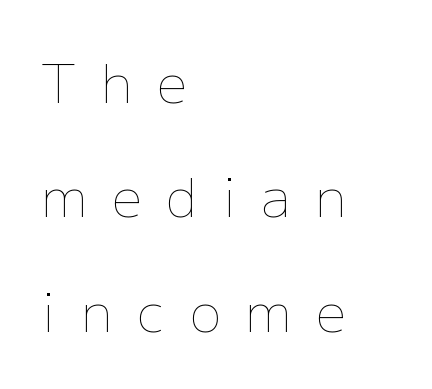
{"italic": "no", "bold": "no", "weight": "thin", "width": "normal", "stroke_contrast": "low", "x_height": "medium", "monospaced": "no", "underline": "no", "align": "left", "line_spacing": "loose", "line_spacing_ratio": 2.16, "letter_spacing": "wide", "letter_spacing_em": 0.47, "glyph_px": 53}
